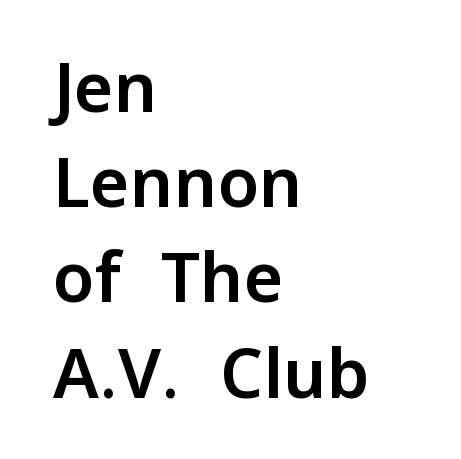
The gap between lines stays unmarked. Each line starts at the same left margin while the right side varies. Successive baselines arrive at the customary interval. Posture: straight, roman, zero tilt. A typesetter would label this face a sans. Tracking value appears to be zero — textbook default spacing.
